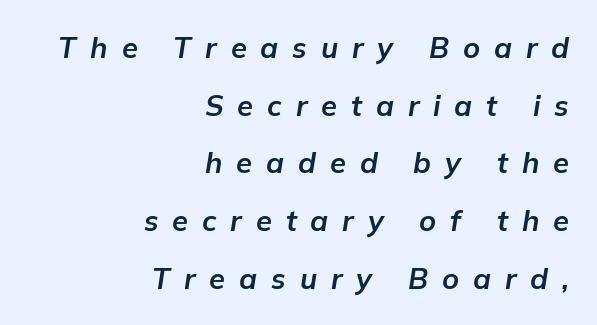
{"italic": "yes", "lean": "right", "slant_degrees": 9, "bold": "yes", "weight": "bold", "width": "normal", "stroke_contrast": "low", "x_height": "medium", "monospaced": "no", "underline": "no", "align": "right", "line_spacing": "loose", "line_spacing_ratio": 1.99, "letter_spacing": "wide", "letter_spacing_em": 0.48, "glyph_px": 29}
